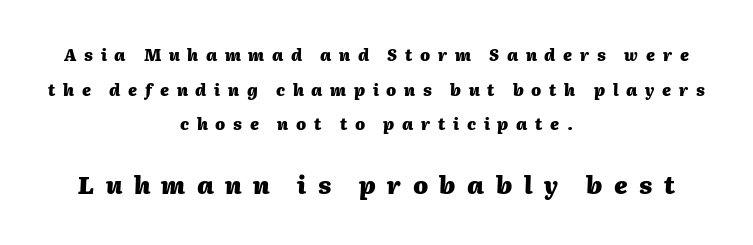
Q: Is the text bold? A: Yes.
Q: Is the text italic (slanted)? A: Yes, it leans right by about 2 degrees.
Q: Is the text underlined? A: No.
Q: How is the paragraph aligned? A: Centered.
Q: Is the spacing between letters normal or unusually wide? A: Unusually wide.
Q: Is the spacing between lines tight, normal or loose? A: Loose.
Q: Which block of text is set in a larger size, the first (top) or the second (bottom)? A: The second (bottom) one.
